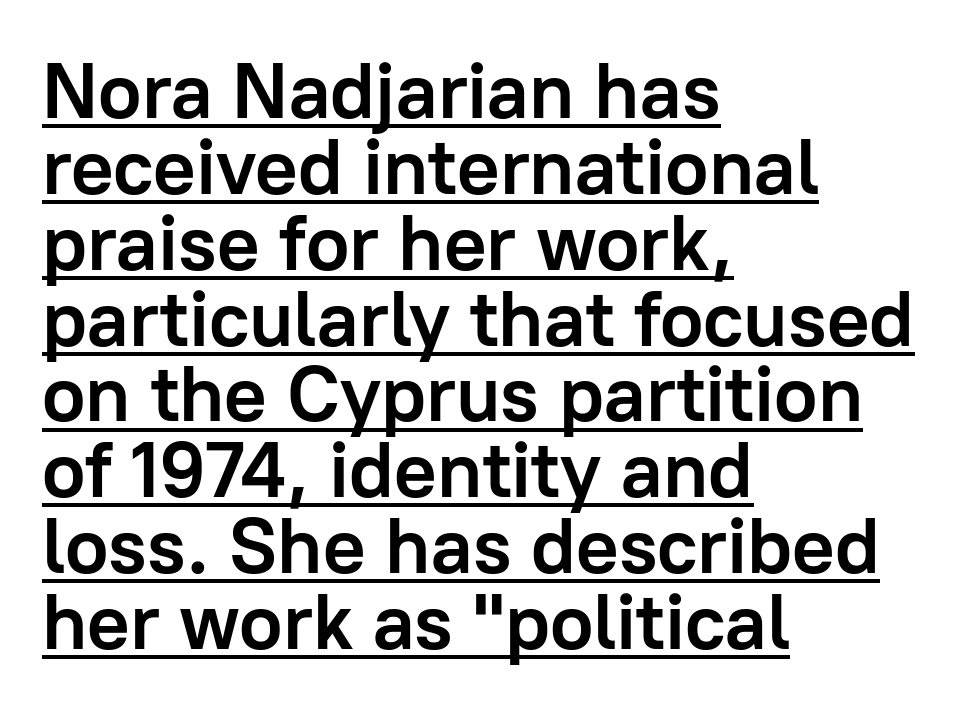
Teacher's note: observe the even left margin — that is flush-left alignment. The glyphs in this specimen are sans serif. The axis of the letterforms is exactly vertical. Caption: bold face, heavy strokes. Somebody hit Ctrl+U on this one — the words are underlined. You could not count columns in this text — the font is proportionally spaced.
